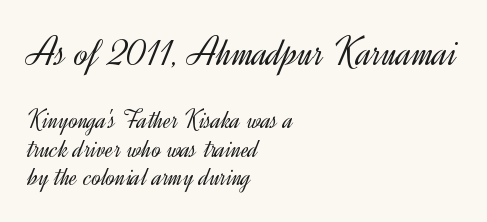
These lines stack with their left ends in a neat column. You could not count columns in this text — the font is proportionally spaced. The rendering keeps characters at their native spacing.
